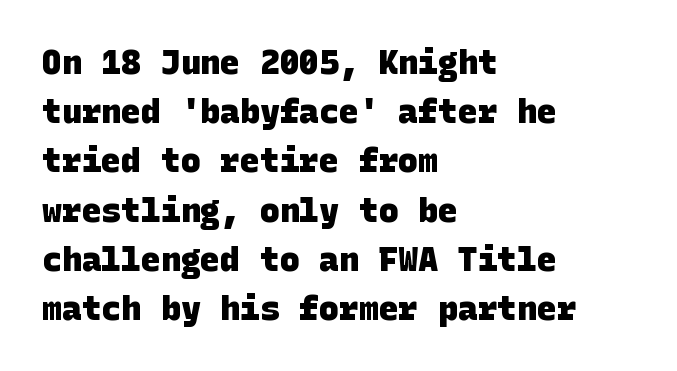
The image shows 33 px heavy sans-serif type; set left-aligned, normal line spacing (1.49x), normal letter spacing, not underlined; low stroke contrast and a large x-height.
